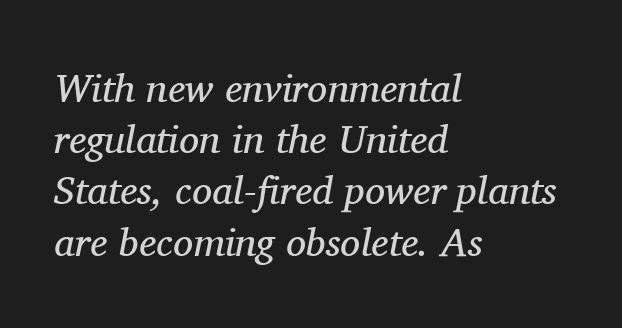
{"serif": "yes", "italic": "yes", "lean": "right", "slant_degrees": 11, "bold": "no", "weight": "regular", "width": "normal", "stroke_contrast": "medium", "x_height": "medium", "monospaced": "no", "underline": "no", "align": "left", "line_spacing": "normal", "line_spacing_ratio": 1.28, "letter_spacing": "normal", "letter_spacing_em": 0.0, "glyph_px": 40}
